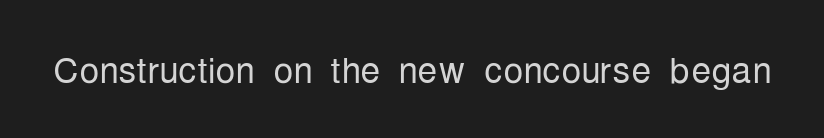
The image shows 50 px light, condensed sans-serif type, upright; set normal letter spacing, not underlined; low stroke contrast and a medium x-height.
